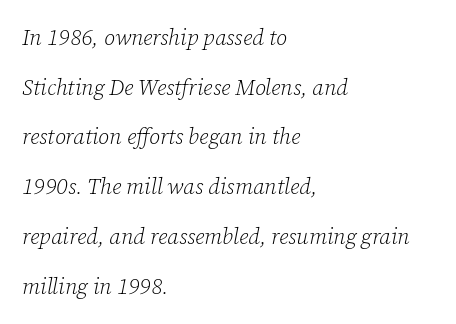
Q: Is the text bold? A: No.
Q: Is the text italic (slanted)? A: Yes, it leans right by about 12 degrees.
Q: Is the text underlined? A: No.
Q: How is the paragraph aligned? A: Left-aligned.
Q: Is the spacing between letters normal or unusually wide? A: Normal.
Q: Is the spacing between lines tight, normal or loose? A: Loose.
